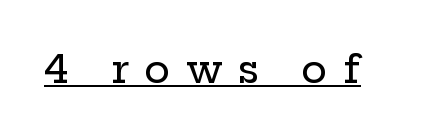
The image shows 39 px wide serif type, upright; set unusually wide letter spacing (+0.39 em), underlined; low stroke contrast and a medium x-height.
